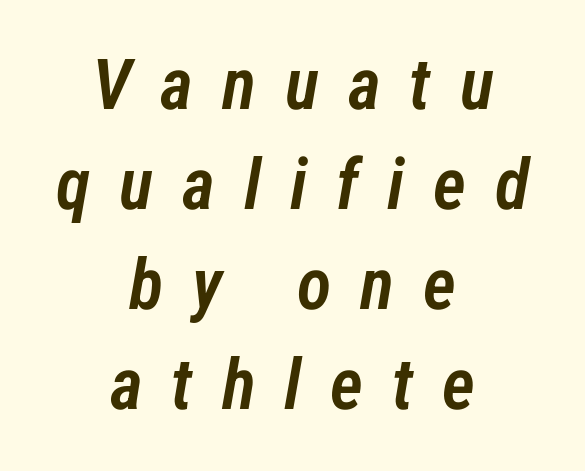
{"italic": "yes", "lean": "right", "slant_degrees": 12, "bold": "semi", "weight": "semibold", "width": "condensed", "stroke_contrast": "low", "x_height": "medium", "monospaced": "no", "underline": "no", "align": "center", "line_spacing": "normal", "line_spacing_ratio": 1.41, "letter_spacing": "wide", "letter_spacing_em": 0.41, "glyph_px": 71}
